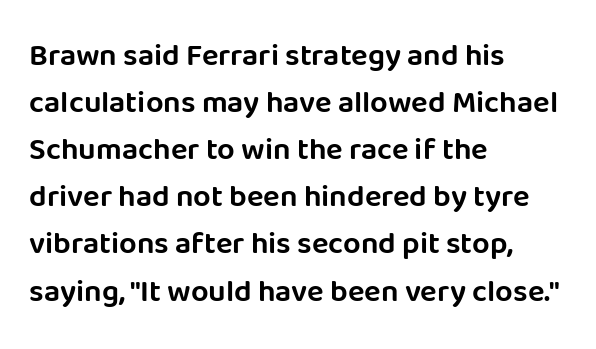
Q: Is the text italic (slanted)? A: No, it is upright.
Q: Is the typeface a serif or a sans-serif typeface? A: Sans-serif.
Q: Is the text underlined? A: No.
Q: How is the paragraph aligned? A: Left-aligned.
Q: Is the spacing between letters normal or unusually wide? A: Normal.
Q: Is the spacing between lines tight, normal or loose? A: Normal.
Q: Width (condensed, normal, or wide)? A: Normal.
Q: Stroke contrast? A: Low.
Q: x-height? A: Large.
Q: Monospaced? A: No.
